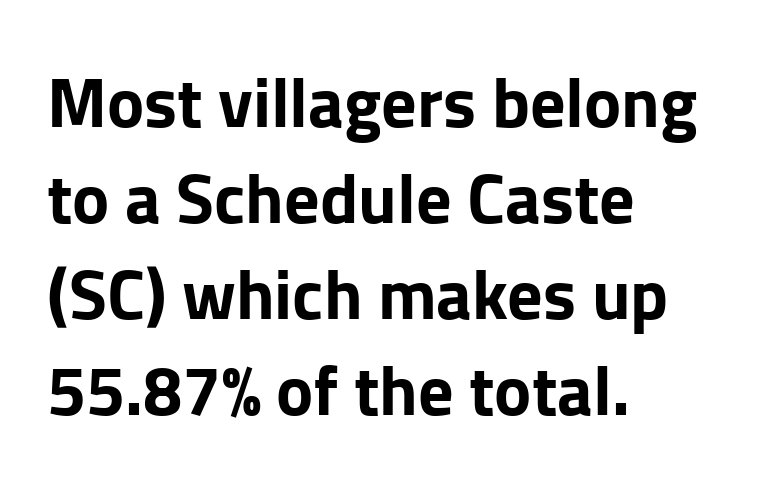
The font's upright variant was chosen for this text. In terms of weight, the rendering is a true, heavy bold. Unmarked baselines from the first word to the last. I'd call this a sans setting — the letters go barefoot. These lines stack with their left ends in a neat column. Honestly, the row spacing looks completely unremarkable.
